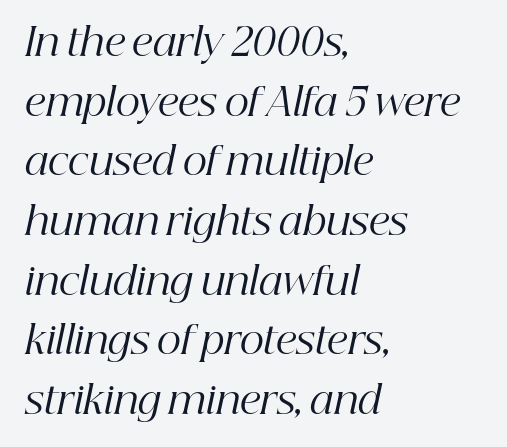
The image shows 38 px regular-weight serif type, italic (leaning right); set left-aligned, normal line spacing (1.57x), normal letter spacing, not underlined; high stroke contrast and a medium x-height.
